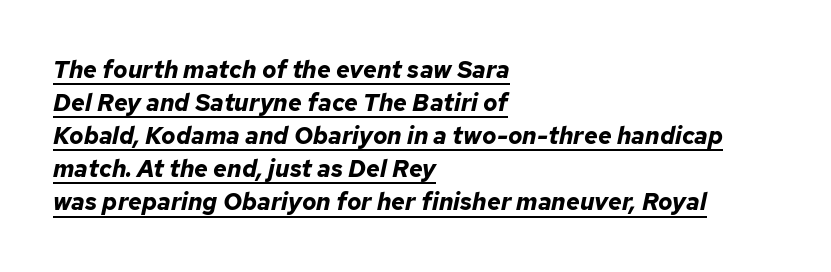
The image shows 24 px bold type, italic (leaning right); set left-aligned, normal line spacing (1.38x), normal letter spacing, underlined.
